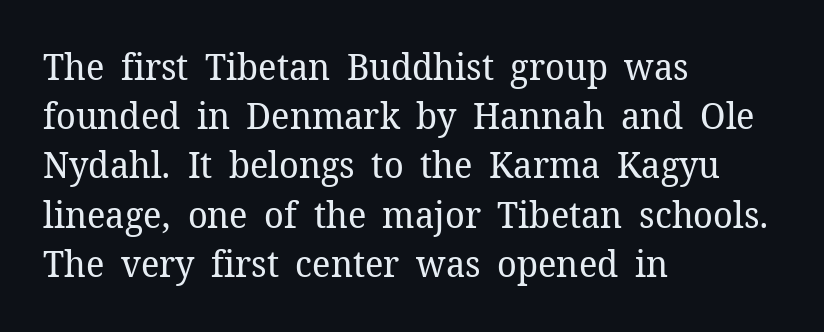
How would I describe the line gaps? Plain and ordinary. The tracking reads as untouched default to a designer's eye. The glyphs in this specimen are seriffed. Style check: upright. On a weight scale, this lands at 450 or below.
